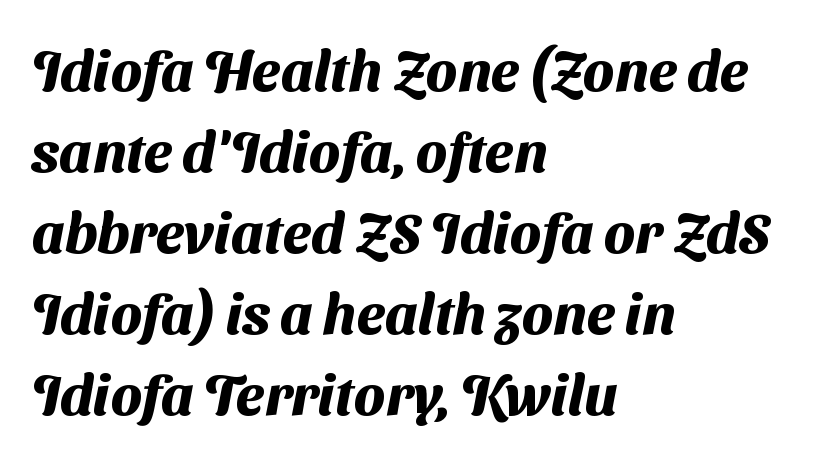
Q: Is the text bold? A: Yes.
Q: Is the typeface a serif or a sans-serif typeface? A: Sans-serif.
Q: Is the text underlined? A: No.
Q: How is the paragraph aligned? A: Left-aligned.
Q: Is the spacing between letters normal or unusually wide? A: Normal.
Q: Is the spacing between lines tight, normal or loose? A: Normal.
Q: Width (condensed, normal, or wide)? A: Normal.
Q: Stroke contrast? A: Medium.
Q: x-height? A: Medium.
Q: Monospaced? A: No.
